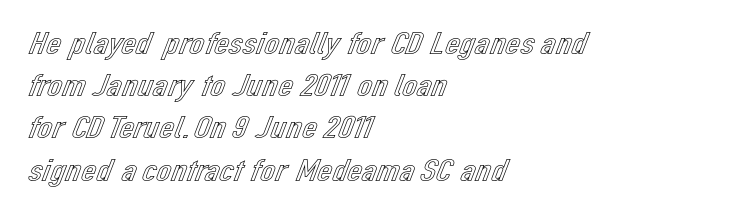
Vertically, the passage feels balanced, rows spaced as you'd expect. The passage shown is typed in a proportional face where columns would drift. Letters rest on an invisible, unmarked baseline. The tracking reads as untouched default to a designer's eye. The rag falls on the right side of this text block.
